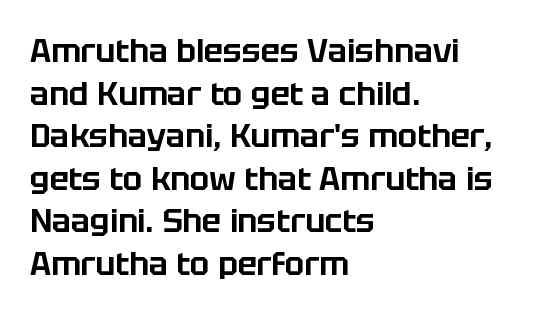
Q: Is the text italic (slanted)? A: No, it is upright.
Q: Is the typeface a serif or a sans-serif typeface? A: Sans-serif.
Q: Is the text underlined? A: No.
Q: How is the paragraph aligned? A: Left-aligned.
Q: Is the spacing between letters normal or unusually wide? A: Normal.
Q: Is the spacing between lines tight, normal or loose? A: Normal.
Q: Width (condensed, normal, or wide)? A: Normal.
Q: Stroke contrast? A: Low.
Q: x-height? A: Large.
Q: Monospaced? A: No.
